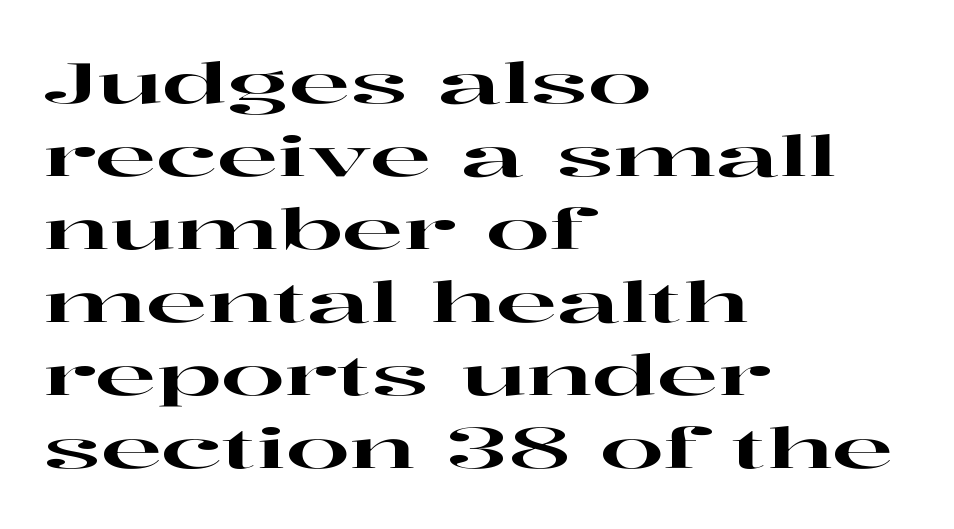
Q: Is the text italic (slanted)? A: No, it is upright.
Q: Is the typeface a serif or a sans-serif typeface? A: Serif.
Q: Is the text underlined? A: No.
Q: How is the paragraph aligned? A: Left-aligned.
Q: Is the spacing between letters normal or unusually wide? A: Normal.
Q: Is the spacing between lines tight, normal or loose? A: Normal.
Q: Width (condensed, normal, or wide)? A: Wide.
Q: Stroke contrast? A: High.
Q: x-height? A: Medium.
Q: Monospaced? A: No.
